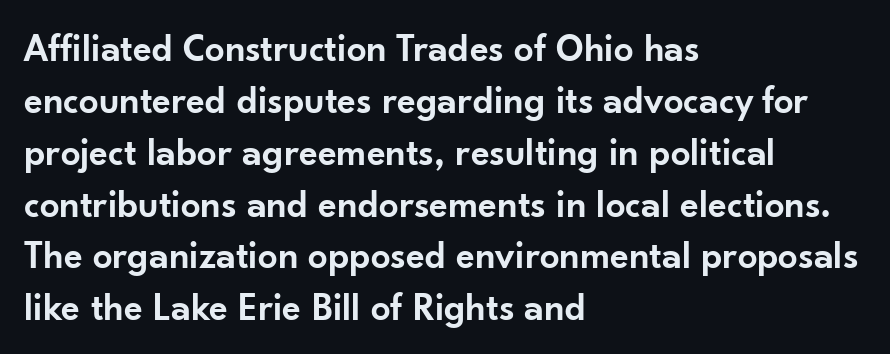
This is moderately heavy type, rendered in semibold. Horizontally, the lines are justified to the leading edge only. Characters remain perfectly vertical along every line. Nothing sits at the stroke ends, so this counts as sans-serif. Each letter keeps its own natural width here, so spacing adapts to shape. There is no visible air inserted between adjacent glyphs.
